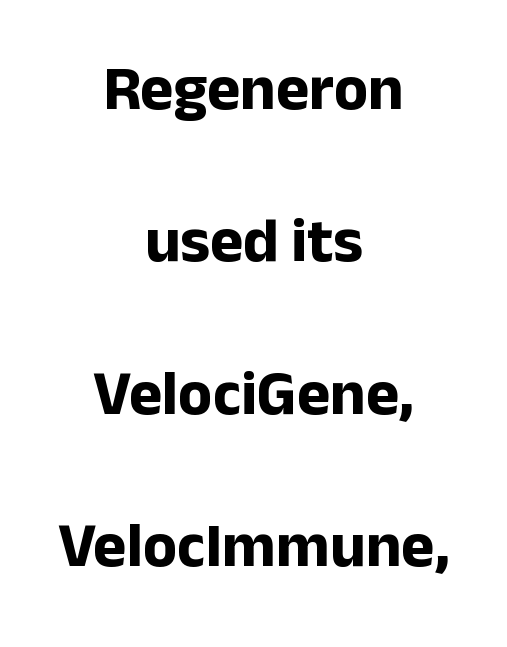
The sample has been set heavy, in full bold. Casual observation: everything's sitting right in the middle. The letters carry no serifs — their stems end cleanly without finishing strokes. Short note: letters normally spaced. This is the regular roman posture of the typeface. Vertical spacing — loose.
